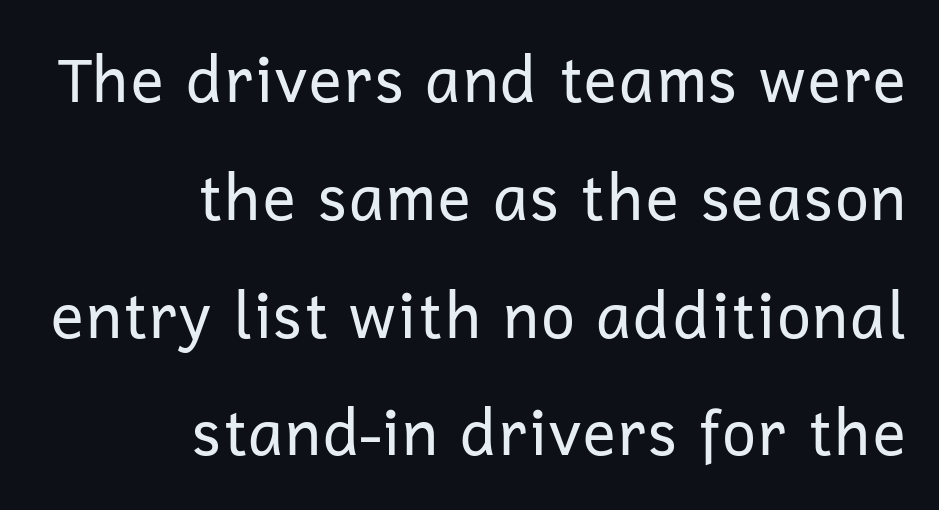
The image shows 62 px regular-weight sans-serif type, upright; set right-aligned, loose line spacing (1.9x), normal letter spacing, not underlined; low stroke contrast and a medium x-height.
